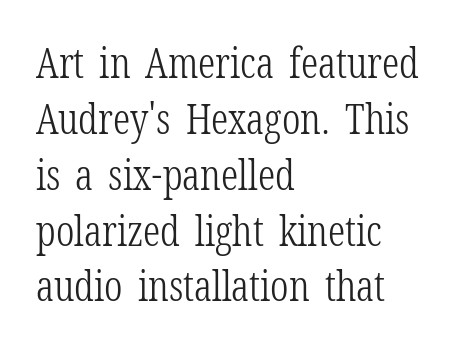
Q: Is the text bold? A: No.
Q: Is the text italic (slanted)? A: No, it is upright.
Q: Is the typeface a serif or a sans-serif typeface? A: Serif.
Q: Is the text underlined? A: No.
Q: How is the paragraph aligned? A: Left-aligned.
Q: Is the spacing between letters normal or unusually wide? A: Normal.
Q: Is the spacing between lines tight, normal or loose? A: Normal.
Q: Width (condensed, normal, or wide)? A: Condensed.
Q: Stroke contrast? A: Low.
Q: x-height? A: Medium.
Q: Monospaced? A: No.
